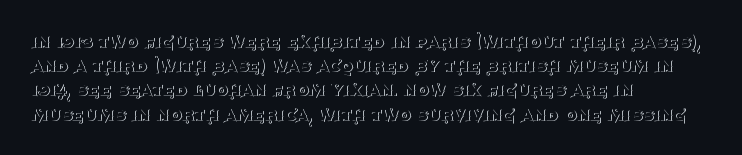
The image shows 20 px text type, upright; set left-aligned, line spacing 1.21x, normal letter spacing, not underlined.
